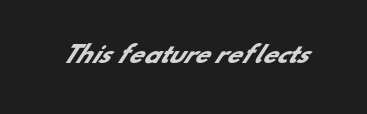
The image shows 23 px bold type; set normal letter spacing, not underlined.
